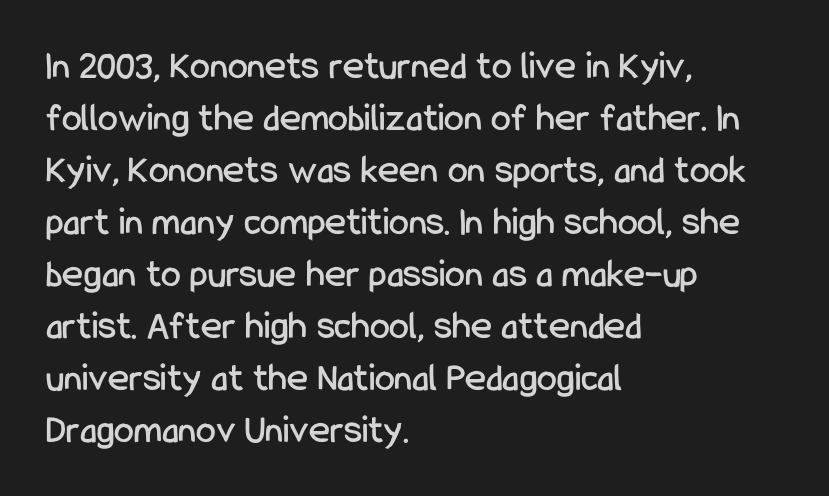
Unlike italic type, these characters show no tilt at all. The rendering anchors every line to the left-hand side. Does extra space separate the letters? No, they use regular spacing. Character widths vary here, with narrow letters taking less room than wide ones.
